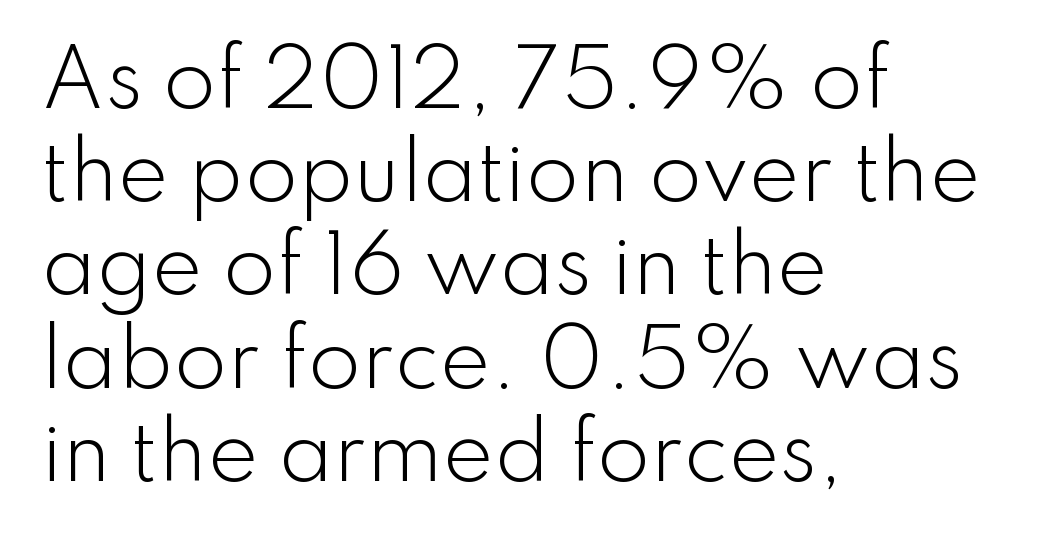
The image shows 77 px light sans-serif type, upright; set left-aligned, line spacing 1.21x, normal letter spacing, not underlined; low stroke contrast and a small x-height.
